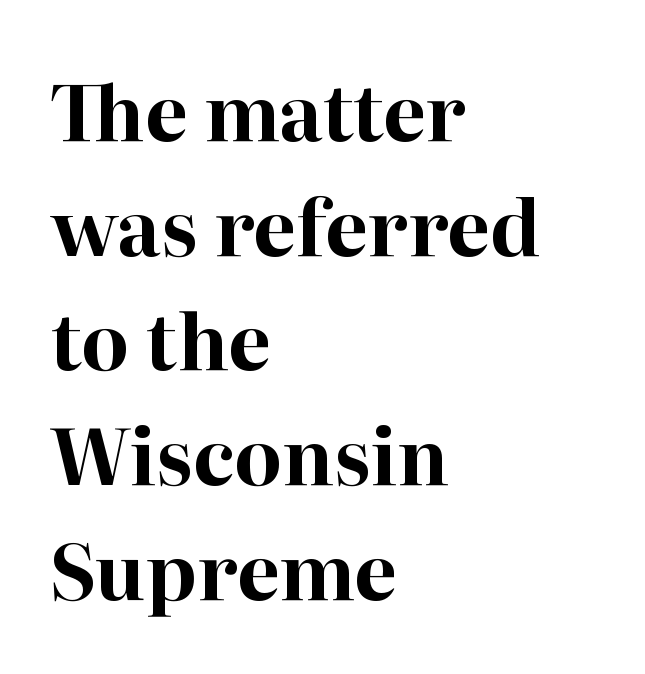
Q: Is the text bold? A: Yes.
Q: Is the text italic (slanted)? A: No, it is upright.
Q: Is the typeface a serif or a sans-serif typeface? A: Serif.
Q: Is the text underlined? A: No.
Q: How is the paragraph aligned? A: Left-aligned.
Q: Is the spacing between letters normal or unusually wide? A: Normal.
Q: Is the spacing between lines tight, normal or loose? A: Normal.
Q: Width (condensed, normal, or wide)? A: Normal.
Q: Stroke contrast? A: High.
Q: x-height? A: Medium.
Q: Monospaced? A: No.
